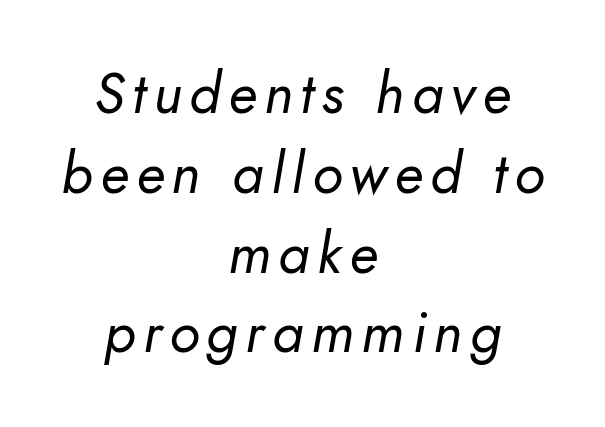
{"italic": "yes", "lean": "right", "slant_degrees": 10, "bold": "no", "weight": "regular", "width": "normal", "stroke_contrast": "low", "x_height": "small", "monospaced": "no", "underline": "no", "align": "center", "line_spacing": "normal", "line_spacing_ratio": 1.4, "glyph_px": 57}
